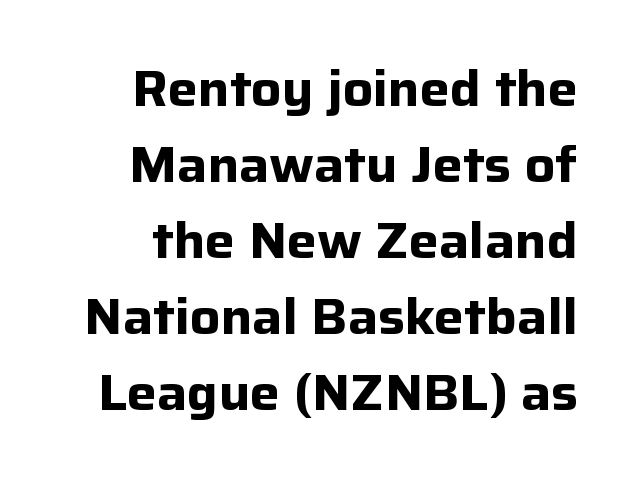
The image shows 50 px bold sans-serif type, upright; set right-aligned, normal line spacing (1.52x), normal letter spacing, not underlined; low stroke contrast and a medium x-height.
